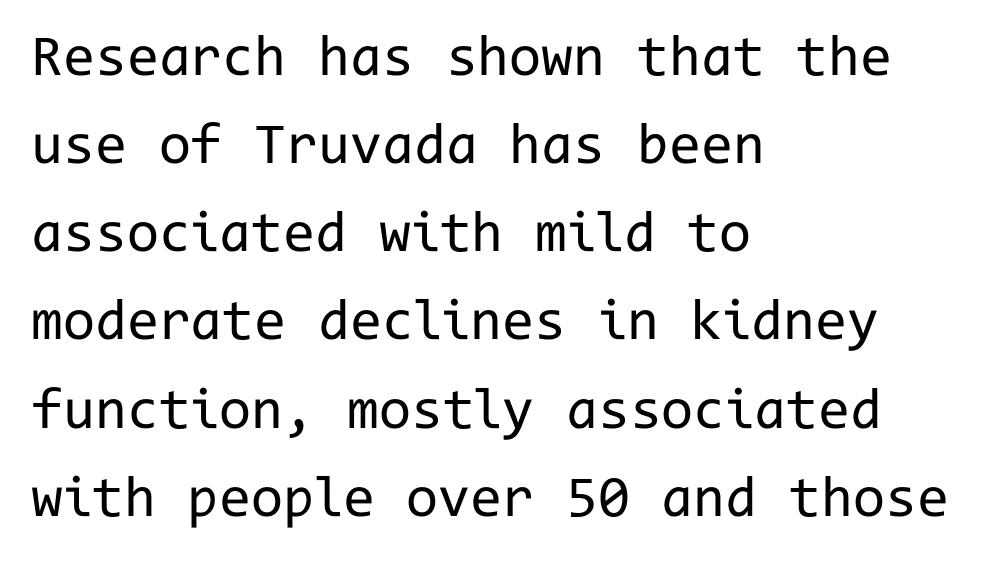
The image shows 58 px regular-weight sans-serif type, upright, monospaced; set left-aligned, normal line spacing (1.52x), normal letter spacing, not underlined; low stroke contrast and a medium x-height.
